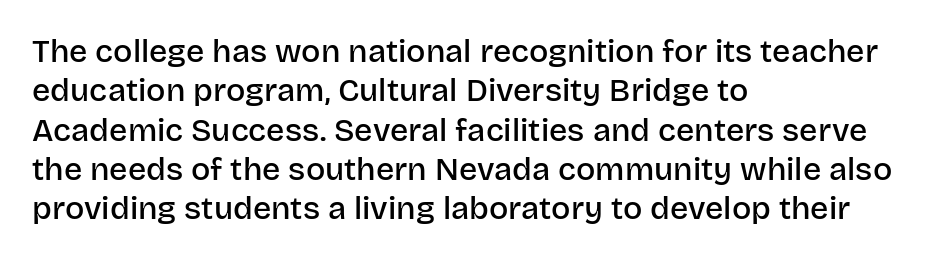
The image shows 32 px semibold sans-serif type, upright; set left-aligned, line spacing 1.23x, normal letter spacing, not underlined; low stroke contrast and a large x-height.
